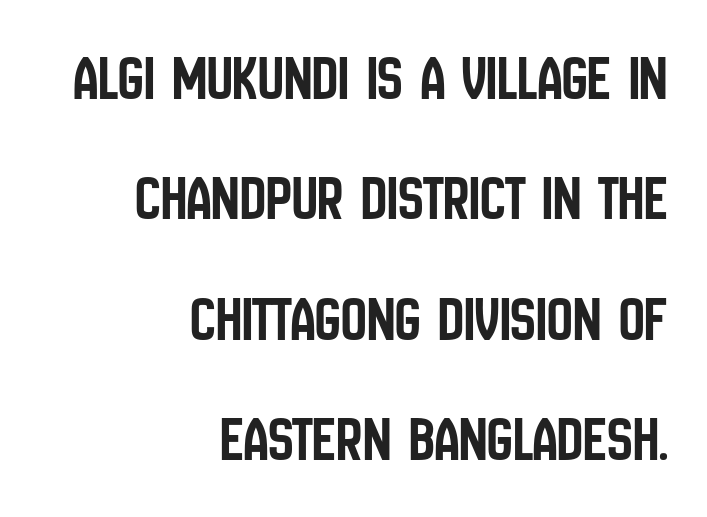
{"serif": "no", "italic": "no", "width": "condensed", "stroke_contrast": "low", "x_height": "large", "monospaced": "no", "underline": "no", "align": "right", "line_spacing_ratio": 1.88, "letter_spacing": "normal", "letter_spacing_em": 0.0, "glyph_px": 64}
